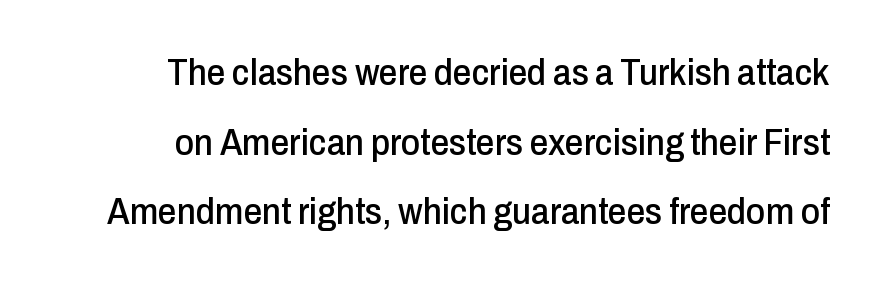
Q: Is the text italic (slanted)? A: No, it is upright.
Q: Is the typeface a serif or a sans-serif typeface? A: Sans-serif.
Q: Is the text underlined? A: No.
Q: Is the spacing between letters normal or unusually wide? A: Normal.
Q: Width (condensed, normal, or wide)? A: Condensed.
Q: Stroke contrast? A: Low.
Q: x-height? A: Medium.
Q: Monospaced? A: No.
